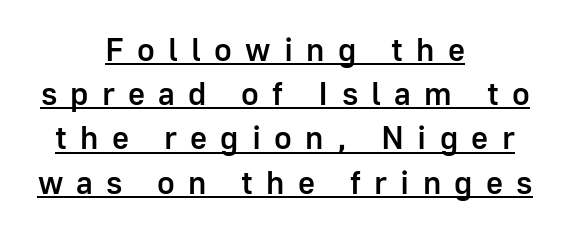
{"serif": "no", "italic": "no", "bold": "semi", "weight": "semibold", "width": "normal", "stroke_contrast": "low", "x_height": "medium", "monospaced": "no", "underline": "yes", "align": "center", "line_spacing": "normal", "line_spacing_ratio": 1.34, "letter_spacing": "wide", "letter_spacing_em": 0.4, "glyph_px": 33}
